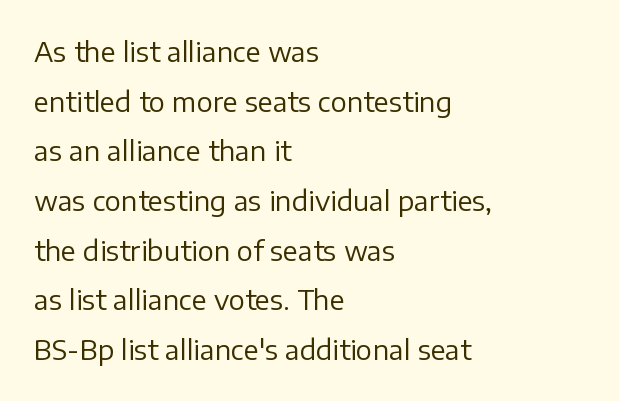
{"italic": "no", "bold": "no", "underline": "no", "align": "left", "line_spacing_ratio": 1.84, "letter_spacing": "normal", "letter_spacing_em": 0.0, "glyph_px": 27}
